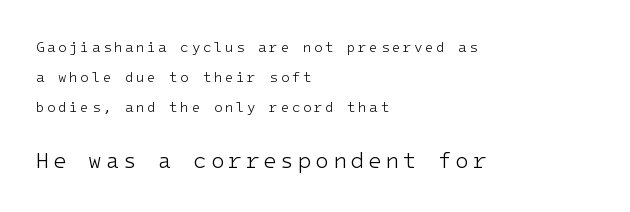
Q: Is the text bold? A: No.
Q: Is the text italic (slanted)? A: No, it is upright.
Q: Is the text underlined? A: No.
Q: How is the paragraph aligned? A: Left-aligned.
Q: Is the spacing between lines tight, normal or loose? A: Loose.
Q: Which block of text is set in a larger size, the first (top) or the second (bottom)? A: The second (bottom) one.
